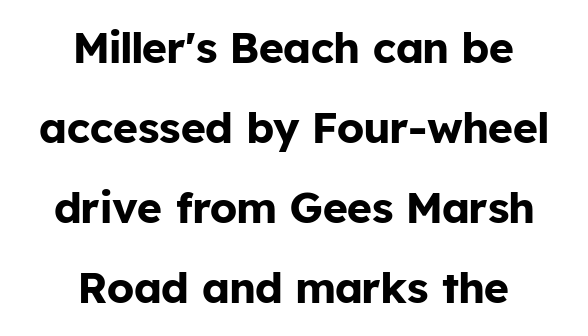
Thick stems and heavy bowls — unmistakably bold. The letters stand straight up with perfectly vertical stems. Letter spacing: default. Casual observation: everything's sitting right in the middle. These lines are composed in type without serifs.
